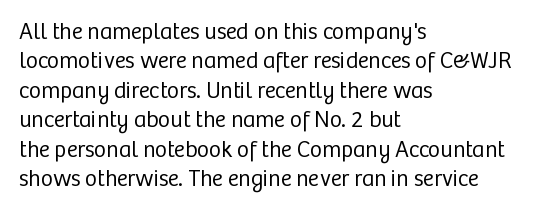
The image shows 23 px text type, upright; set left-aligned, normal line spacing (1.28x), normal letter spacing, not underlined.
